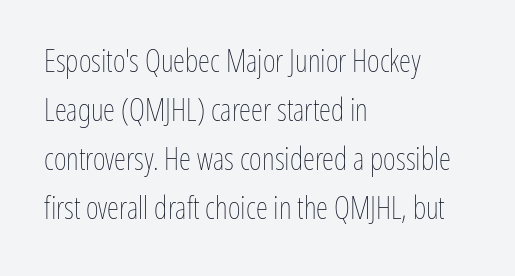
The image shows 31 px thin, condensed type, upright; set left-aligned, normal line spacing (1.58x), normal letter spacing, not underlined; low stroke contrast and a medium x-height.
